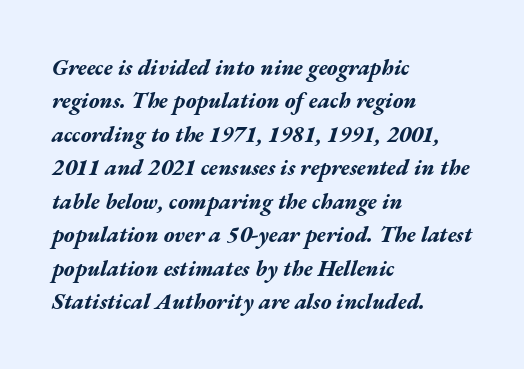
Q: Is the text bold? A: Yes.
Q: Is the text italic (slanted)? A: Yes, it leans right by about 17 degrees.
Q: Is the text underlined? A: No.
Q: How is the paragraph aligned? A: Left-aligned.
Q: Is the spacing between letters normal or unusually wide? A: Normal.
Q: Is the spacing between lines tight, normal or loose? A: Normal.
